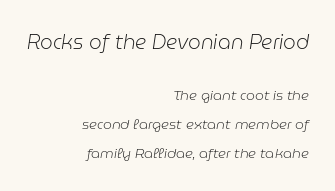
{"italic": "yes", "lean": "right", "slant_degrees": 9, "bold": "no", "underline": "no", "align": "right", "line_spacing": "loose", "line_spacing_ratio": 2.06, "letter_spacing": "normal", "letter_spacing_em": 0.0, "larger_block": "first", "size_ratio": 1.43, "glyph_px": 20}
